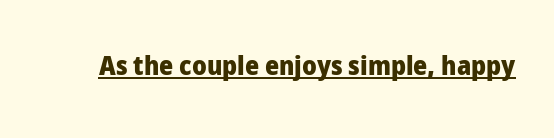
Q: Is the text bold? A: Yes.
Q: Is the text italic (slanted)? A: No, it is upright.
Q: Is the text underlined? A: Yes.
Q: Is the spacing between letters normal or unusually wide? A: Normal.
